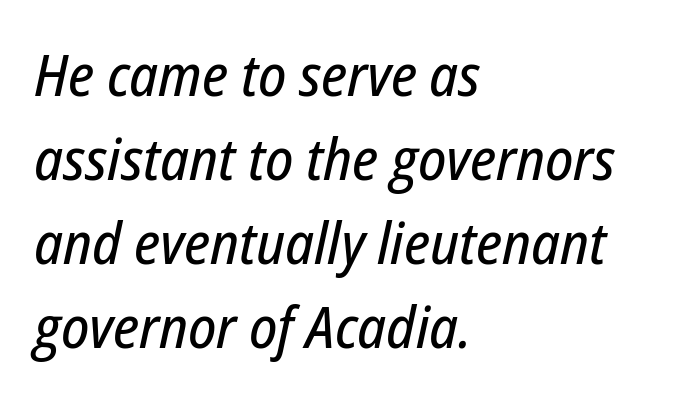
The image shows 58 px condensed type, italic (leaning right); set left-aligned, normal line spacing (1.45x), normal letter spacing, not underlined; low stroke contrast and a medium x-height.
